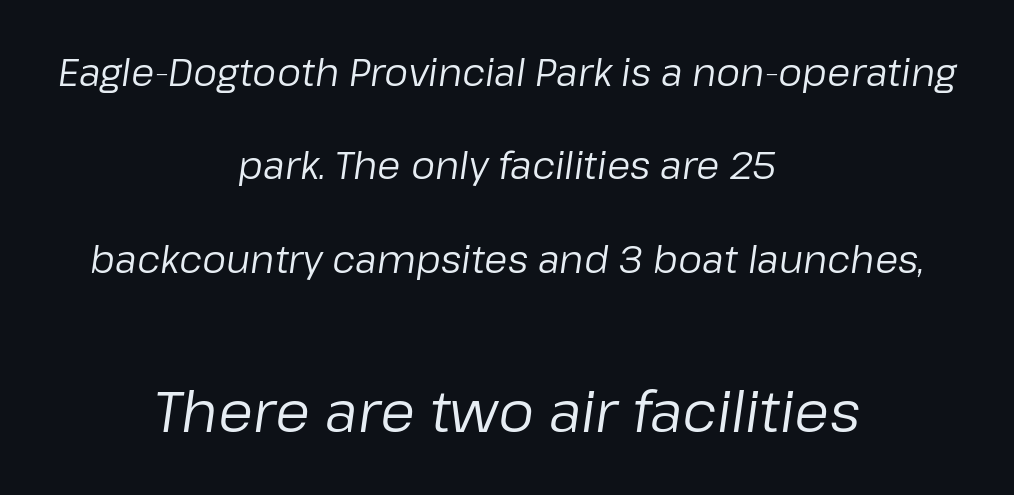
The image shows 57 px regular-weight type, italic (leaning right); set centered, loose line spacing (2.46x), normal letter spacing, not underlined; the second (bottom) block is 1.5x larger; low stroke contrast and a medium x-height.
